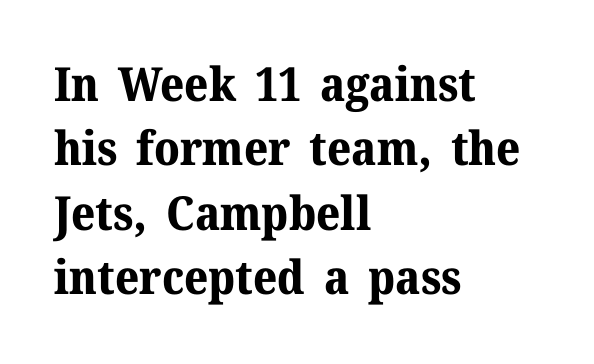
{"serif": "yes", "italic": "no", "bold": "yes", "weight": "bold", "width": "normal", "stroke_contrast": "medium", "x_height": "medium", "monospaced": "no", "underline": "no", "align": "left", "line_spacing": "normal", "line_spacing_ratio": 1.37, "letter_spacing": "normal", "letter_spacing_em": 0.0, "glyph_px": 47}
